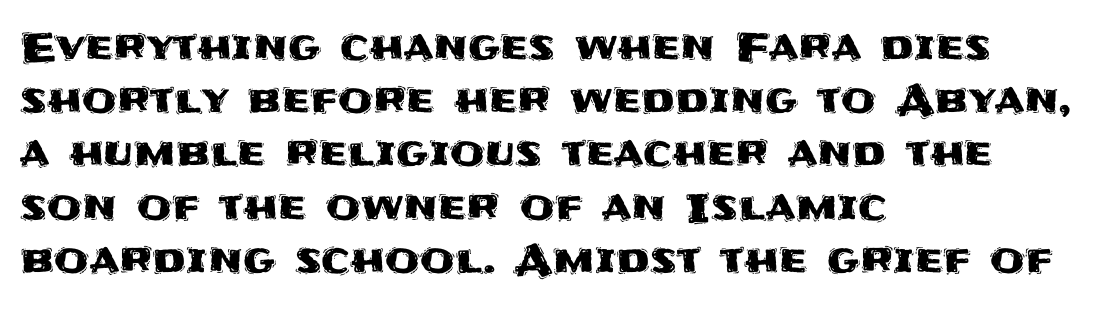
Note the varied advance widths — an 'i' is clearly narrower than an 'm'. Does the leading feel generous? No, just average. Horizontally, the lines are justified to the leading edge only. You can tell from the bare stems that sans-serif type was used.
